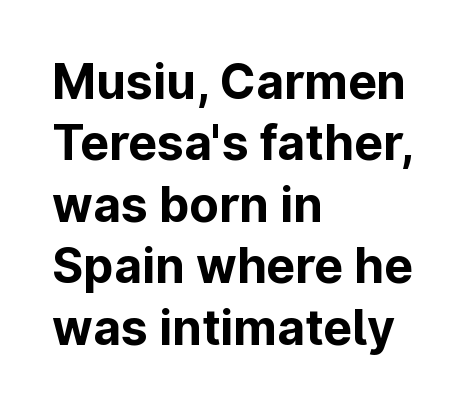
Default kerning and tracking; the words read as compact shapes. The type family on display is of the sans-serif kind. The font is running at its bold setting. Baseline-to-baseline distance is the conventional proportion of letter height. The baseline area is clear. Note the varied advance widths — an 'i' is clearly narrower than an 'm'.
